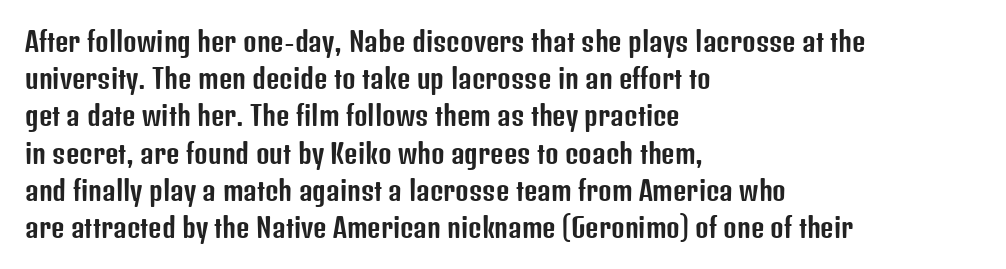
The passage is arranged the way most books set body copy — flush left. No extra tracking has been applied to these lines. You can tell it's not italic because the verticals are truly vertical. The leading is moderate, giving the passage an even texture. The specimen omits any rule beneath the text block's lines.
